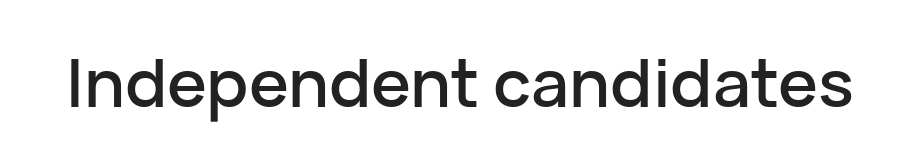
The image shows 67 px sans-serif type, upright; set normal letter spacing, not underlined; low stroke contrast and a medium x-height.
